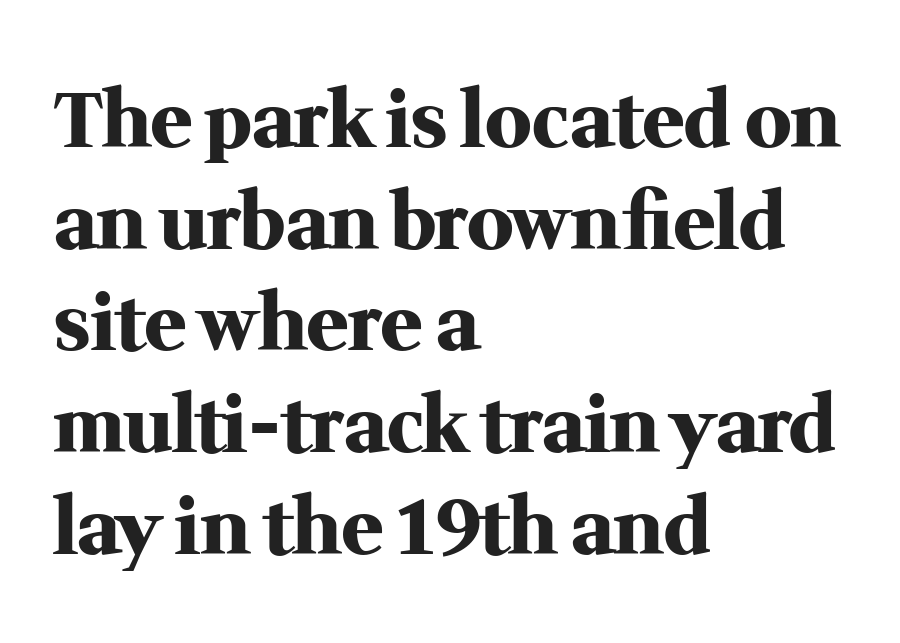
Summary of vertical rhythm: regular, with standard interline spacing. Inter-character spacing is left at the font's built-in metrics. The typesetting leans heavy: a genuine bold. Posture: straight, roman, zero tilt.
